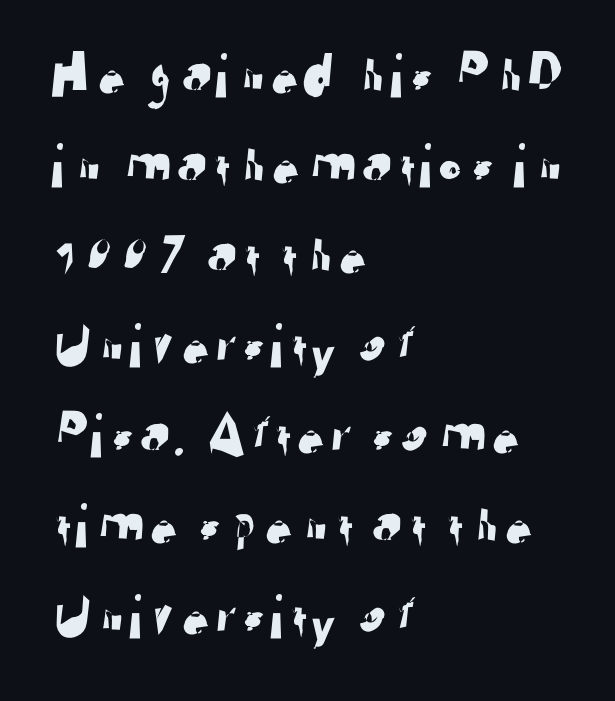
Spacing verdict: proportional, widths tailored to each character. Notice how the passage keeps a crisp vertical edge on the left only. A typesetter would call this leading conventional body-copy spacing. Nothing unusual about the tracking: characters are spaced as the font intends.
